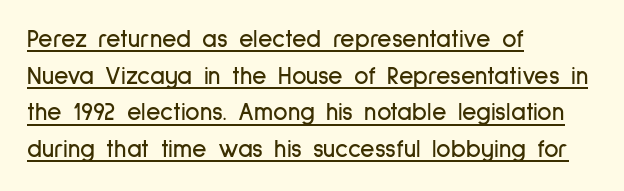
This is underlined copy, the kind a proofreader might mark for attention. Rows of type keep a routine distance in the vertical direction. All the whitespace from short lines collects on the right. Posture: upright roman. The type is set solid horizontally, with unmodified tracking.
